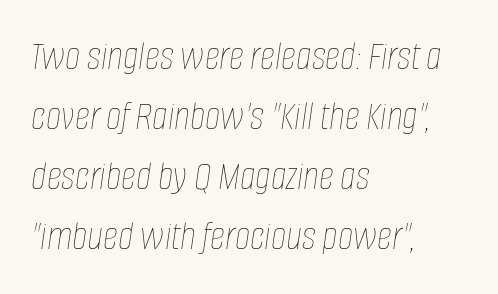
The gap between lines stays unmarked. Heaviness? Minimal to ordinary, like unemphasized prose. Each new line begins a customary step beneath the previous one. Does the copy run flush right? No — it runs flush left. The axis of the letterforms is tilted away from vertical. A typesetter would call this proportional, since set widths differ per character.
